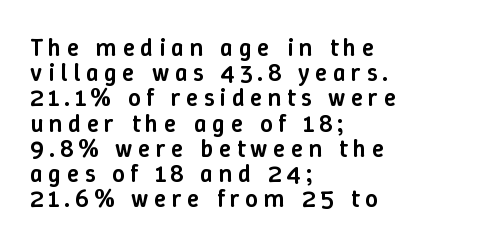
The tracking reads as deliberately expanded to a designer's eye. Typographic density is moderately raised because the face is semibold. Alignment: flush left. The words here are not underlined. The lettering holds an erect, upright posture throughout. Is there much room between lines? No — they nearly touch.
